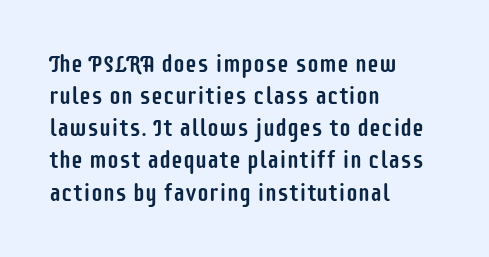
Q: Is the text italic (slanted)? A: No, it is upright.
Q: Is the text underlined? A: No.
Q: How is the paragraph aligned? A: Left-aligned.
Q: Is the spacing between letters normal or unusually wide? A: Normal.
Q: Is the spacing between lines tight, normal or loose? A: Normal.
